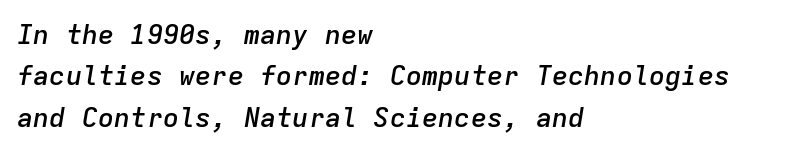
The image shows 27 px text type, italic (leaning right); set left-aligned, normal line spacing (1.53x), normal letter spacing, not underlined.
